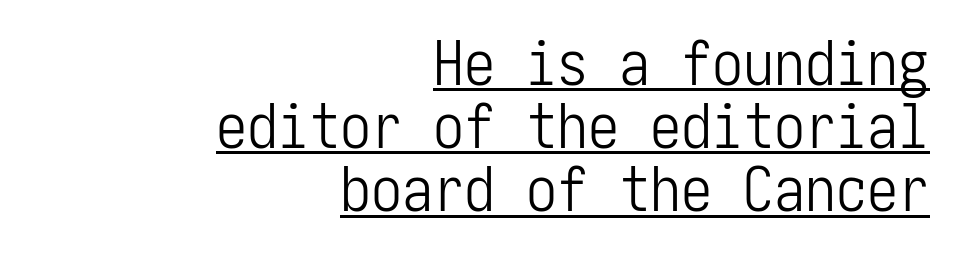
Bold? No — there's no thickening of the strokes. If you drew a ruler down the right edge, every line would touch it. A continuous stroke trails under the words, as in a hyperlink. Ascenders rise straight up at ninety degrees.
